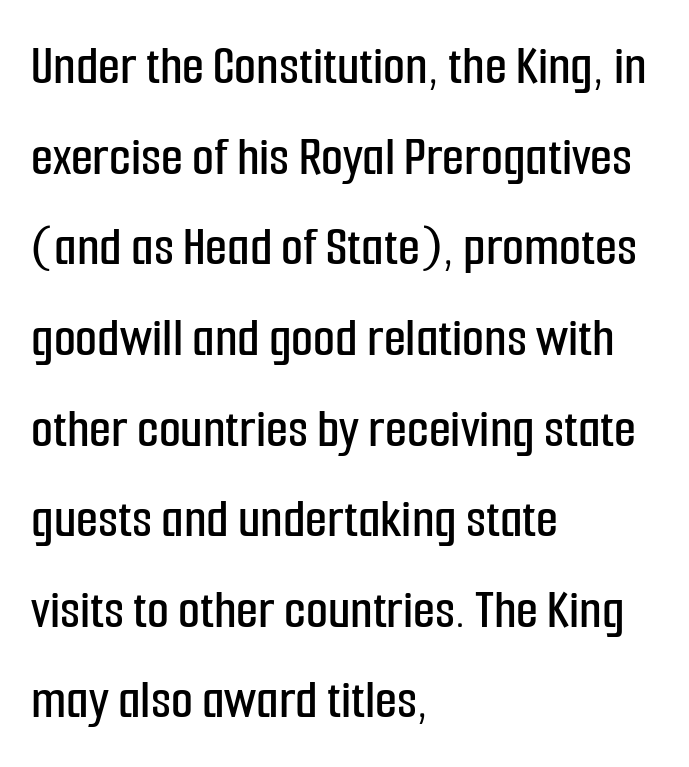
The image shows 57 px condensed sans-serif type, upright; set left-aligned, normal line spacing (1.59x), normal letter spacing, not underlined; low stroke contrast and a medium x-height.
